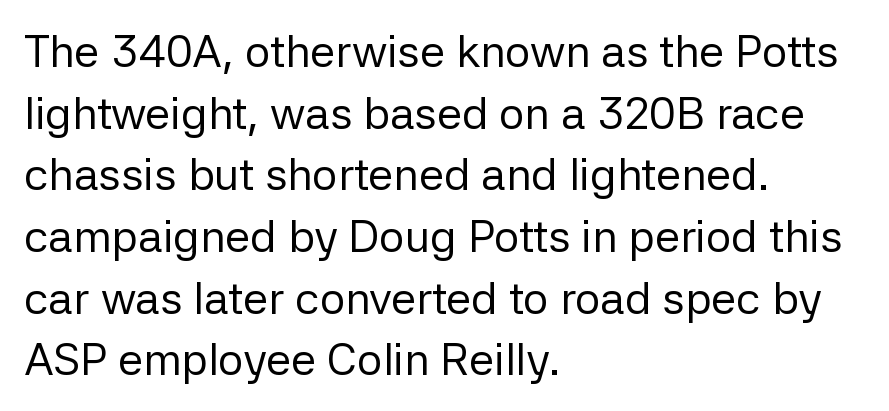
The image shows 45 px regular-weight sans-serif type, upright; set left-aligned, normal line spacing (1.37x), normal letter spacing, not underlined; low stroke contrast and a medium x-height.
